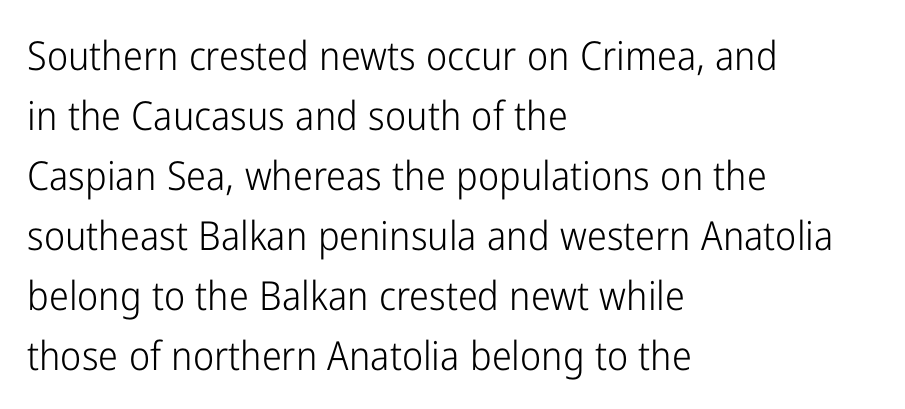
The image shows 40 px light, condensed sans-serif type, upright; set left-aligned, normal line spacing (1.5x), normal letter spacing, not underlined; low stroke contrast and a medium x-height.
